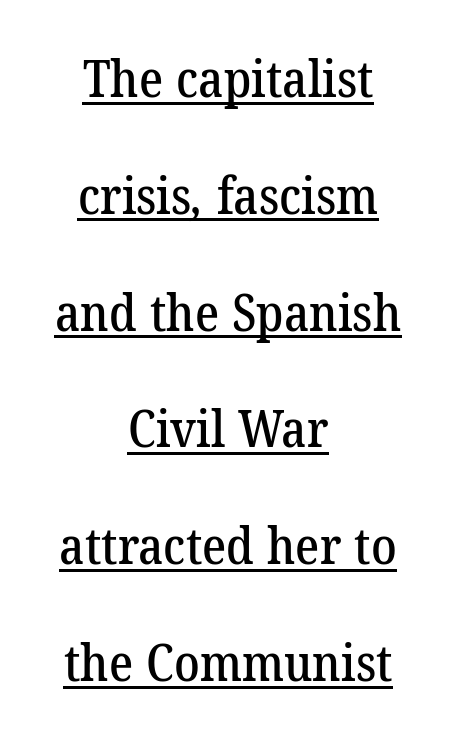
Honestly, the rows look like they've been pulled way apart. How are the letters spaced? Ordinarily, with no added tracking. The rendered words wear a rule along their underside. The typeface chosen for these lines features serifs.
